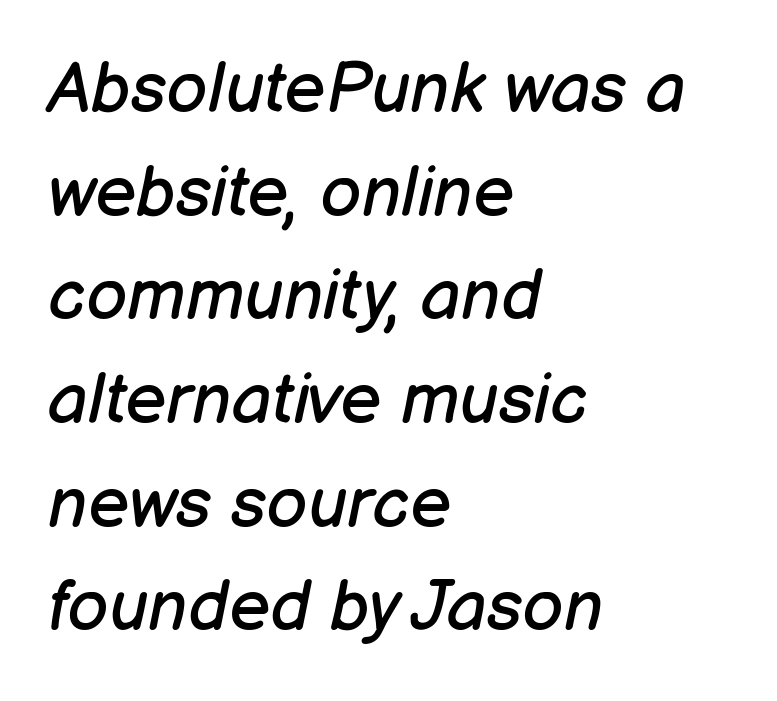
{"italic": "yes", "lean": "right", "slant_degrees": 12, "bold": "no", "weight": "regular", "width": "normal", "stroke_contrast": "low", "x_height": "medium", "monospaced": "no", "underline": "no", "align": "left", "line_spacing": "normal", "line_spacing_ratio": 1.46, "letter_spacing": "normal", "letter_spacing_em": 0.0, "glyph_px": 71}
